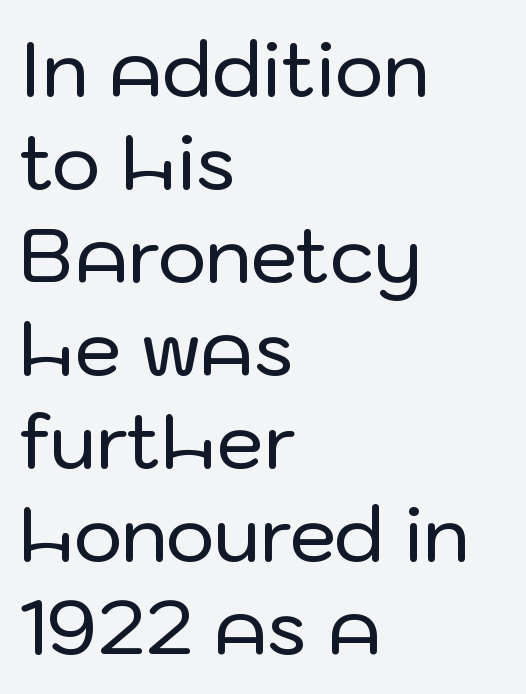
{"serif": "no", "italic": "no", "width": "normal", "stroke_contrast": "low", "x_height": "medium", "monospaced": "no", "underline": "no", "align": "left", "line_spacing_ratio": 1.24, "letter_spacing": "normal", "letter_spacing_em": 0.0, "glyph_px": 75}
